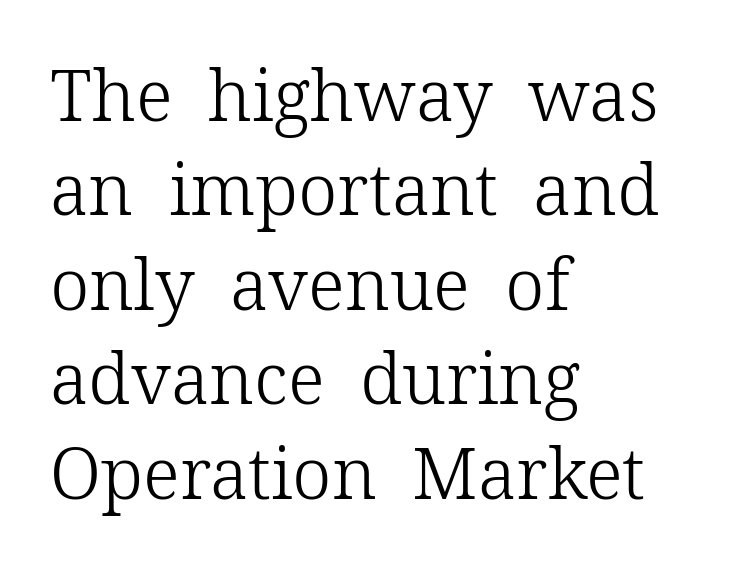
{"serif": "yes", "italic": "no", "bold": "no", "weight": "light", "width": "normal", "stroke_contrast": "low", "x_height": "medium", "monospaced": "no", "underline": "no", "align": "left", "line_spacing": "normal", "line_spacing_ratio": 1.33, "letter_spacing": "normal", "letter_spacing_em": 0.0, "glyph_px": 71}
